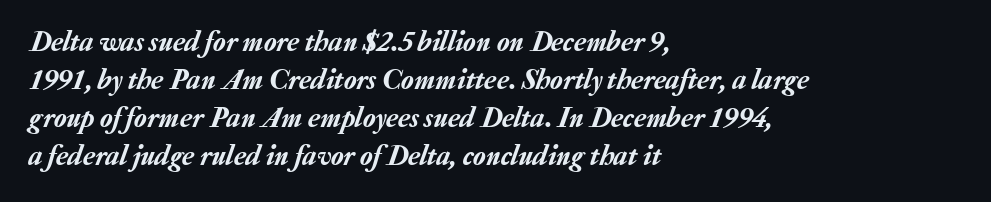
Q: Is the text italic (slanted)? A: Yes, it leans right by about 20 degrees.
Q: Is the text underlined? A: No.
Q: How is the paragraph aligned? A: Left-aligned.
Q: Is the spacing between letters normal or unusually wide? A: Normal.
Q: Is the spacing between lines tight, normal or loose? A: Normal.
Q: Width (condensed, normal, or wide)? A: Normal.
Q: Stroke contrast? A: Low.
Q: x-height? A: Medium.
Q: Monospaced? A: No.
